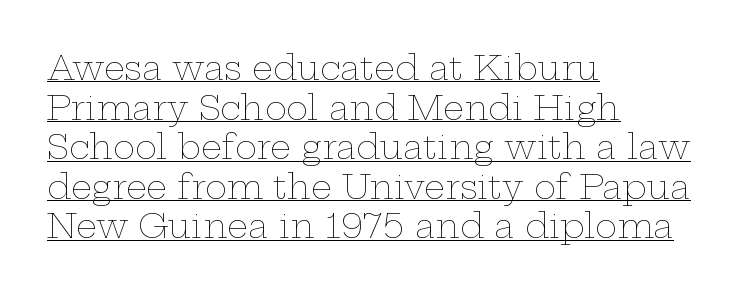
Each letter keeps its own natural width here, so spacing adapts to shape. One-word summary of the alignment: left. Ordinary non-slanted type is in use. The typesetter has applied underlining to the passage shown.
